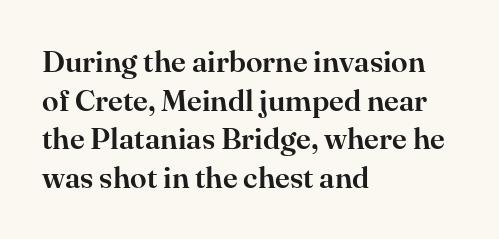
Q: Is the text italic (slanted)? A: No, it is upright.
Q: Is the typeface a serif or a sans-serif typeface? A: Serif.
Q: Is the text underlined? A: No.
Q: How is the paragraph aligned? A: Left-aligned.
Q: Is the spacing between letters normal or unusually wide? A: Normal.
Q: Is the spacing between lines tight, normal or loose? A: Normal.
Q: Width (condensed, normal, or wide)? A: Normal.
Q: Stroke contrast? A: High.
Q: x-height? A: Small.
Q: Monospaced? A: No.
